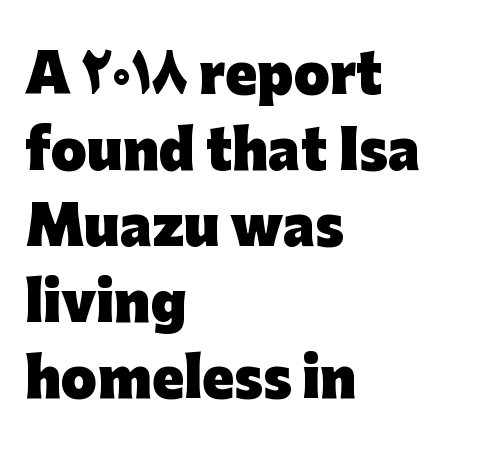
Q: Is the text bold? A: Yes.
Q: Is the text italic (slanted)? A: No, it is upright.
Q: Is the typeface a serif or a sans-serif typeface? A: Sans-serif.
Q: Is the text underlined? A: No.
Q: How is the paragraph aligned? A: Left-aligned.
Q: Is the spacing between letters normal or unusually wide? A: Normal.
Q: Is the spacing between lines tight, normal or loose? A: Normal.
Q: Width (condensed, normal, or wide)? A: Normal.
Q: Stroke contrast? A: Low.
Q: x-height? A: Medium.
Q: Monospaced? A: No.
